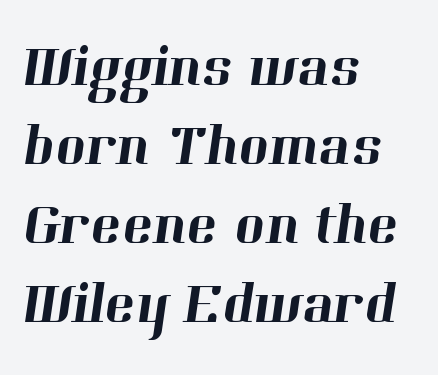
{"serif": "yes", "width": "normal", "stroke_contrast": "high", "x_height": "medium", "monospaced": "no", "underline": "no", "align": "left", "line_spacing": "normal", "line_spacing_ratio": 1.36, "letter_spacing": "normal", "letter_spacing_em": 0.0, "glyph_px": 58}
